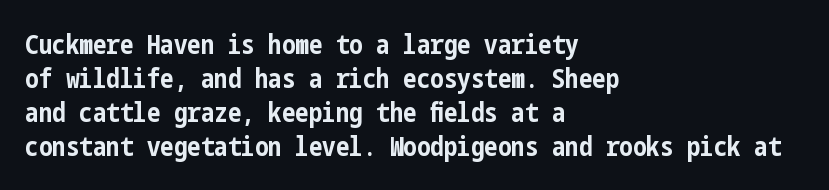
{"italic": "no", "bold": "yes", "underline": "no", "align": "left", "line_spacing": "normal", "line_spacing_ratio": 1.26, "letter_spacing": "normal", "letter_spacing_em": 0.0, "glyph_px": 27}
